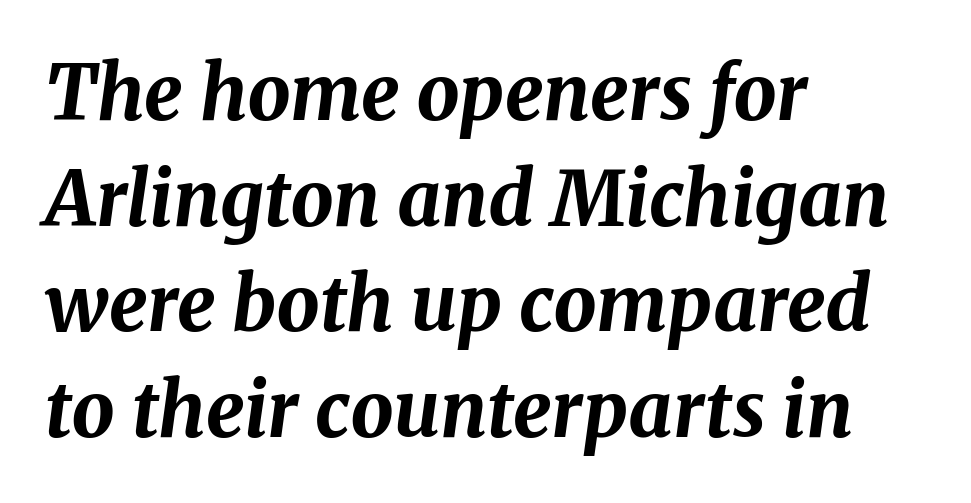
The image shows 76 px bold type, italic (leaning right); set left-aligned, normal line spacing (1.39x), normal letter spacing, not underlined; medium stroke contrast and a medium x-height.
